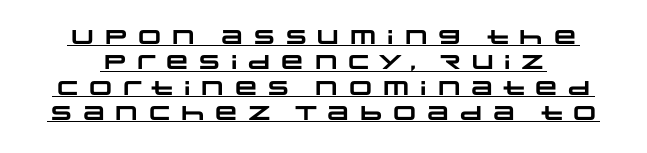
Q: Is the text bold? A: Yes.
Q: Is the text underlined? A: Yes.
Q: Is the spacing between lines tight, normal or loose? A: Normal.
